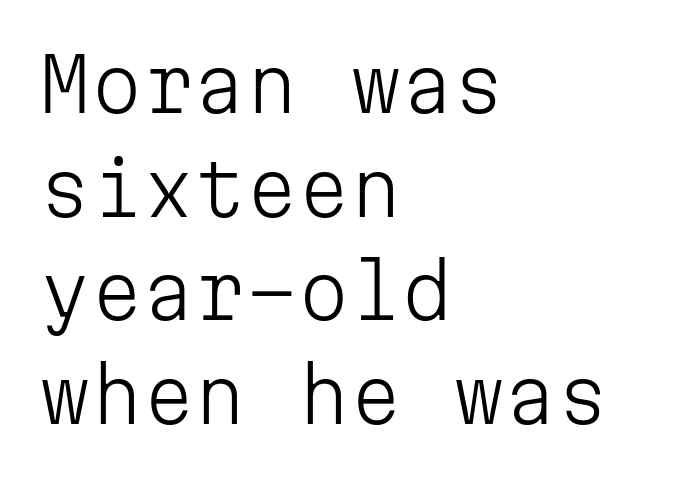
The image shows 74 px light sans-serif type, upright, monospaced; set left-aligned, normal line spacing (1.4x), normal letter spacing, not underlined; low stroke contrast and a medium x-height.
